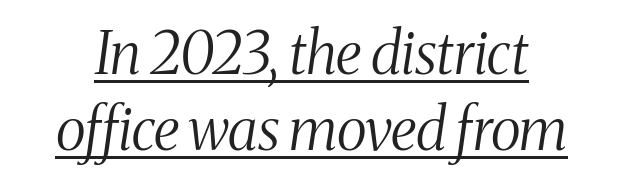
Q: Is the text bold? A: No.
Q: Is the text italic (slanted)? A: Yes, it leans right by about 8 degrees.
Q: Is the typeface a serif or a sans-serif typeface? A: Serif.
Q: Is the text underlined? A: Yes.
Q: Is the spacing between letters normal or unusually wide? A: Normal.
Q: Is the spacing between lines tight, normal or loose? A: Normal.
Q: Width (condensed, normal, or wide)? A: Condensed.
Q: Stroke contrast? A: Medium.
Q: x-height? A: Medium.
Q: Monospaced? A: No.
